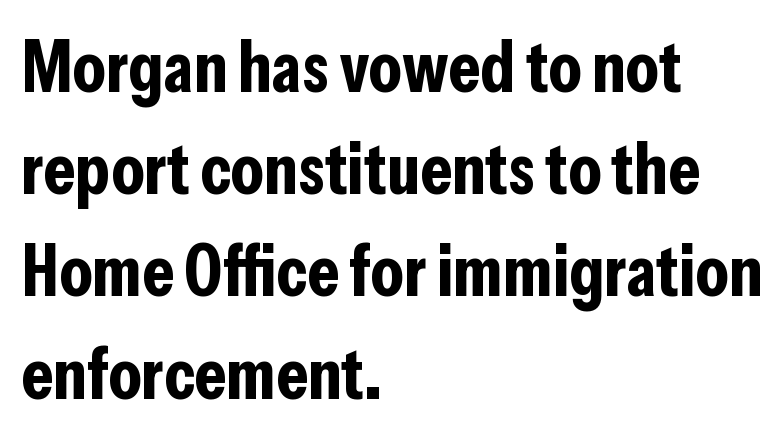
Q: Is the text bold? A: Yes.
Q: Is the text italic (slanted)? A: No, it is upright.
Q: Is the typeface a serif or a sans-serif typeface? A: Sans-serif.
Q: Is the text underlined? A: No.
Q: How is the paragraph aligned? A: Left-aligned.
Q: Is the spacing between letters normal or unusually wide? A: Normal.
Q: Is the spacing between lines tight, normal or loose? A: Normal.
Q: Width (condensed, normal, or wide)? A: Condensed.
Q: Stroke contrast? A: Low.
Q: x-height? A: Medium.
Q: Monospaced? A: No.
